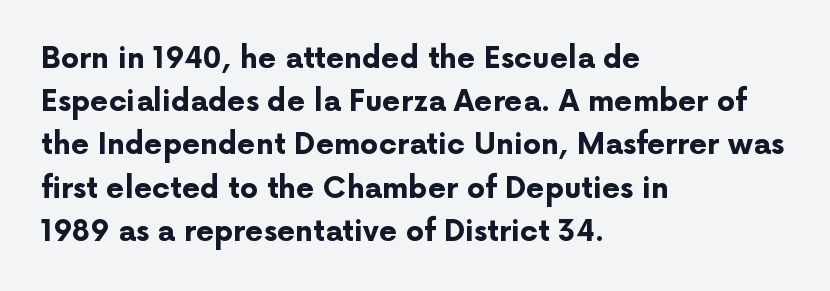
Q: Is the text bold? A: Yes.
Q: Is the text italic (slanted)? A: No, it is upright.
Q: Is the typeface a serif or a sans-serif typeface? A: Sans-serif.
Q: Is the text underlined? A: No.
Q: How is the paragraph aligned? A: Left-aligned.
Q: Is the spacing between letters normal or unusually wide? A: Normal.
Q: Is the spacing between lines tight, normal or loose? A: Normal.
Q: Width (condensed, normal, or wide)? A: Normal.
Q: Stroke contrast? A: Low.
Q: x-height? A: Medium.
Q: Monospaced? A: No.
